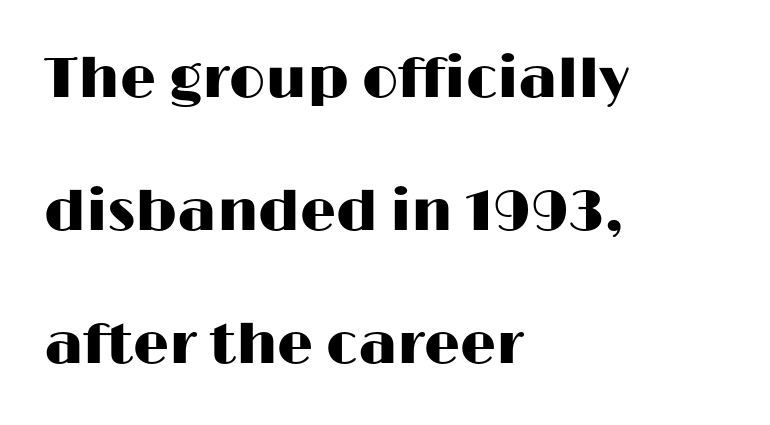
The strip under each line holds only bare page. What kind of face is this? One without serifs — a sans. Character widths vary here, with narrow letters taking less room than wide ones. Leading is clearly above the norm, producing a sparse column. These lines stack with their left ends in a neat column. This sample uses plain, unmodified letter spacing.
